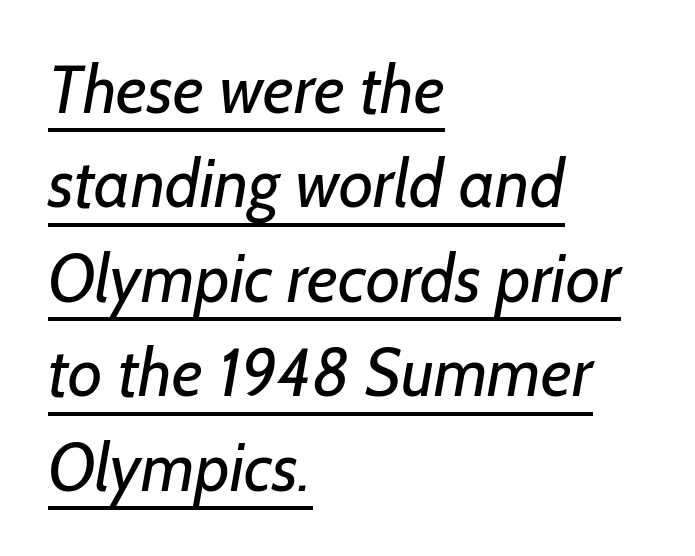
The image shows 67 px regular-weight sans-serif type; set left-aligned, normal line spacing (1.41x), normal letter spacing, underlined; low stroke contrast and a medium x-height.
